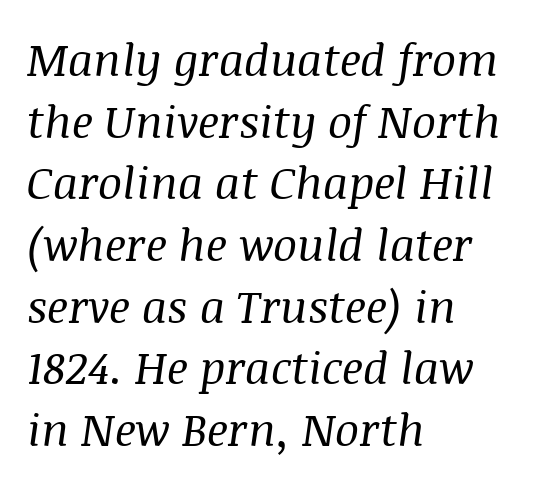
Is the type slanted? Yes — the strokes lean at a clear angle. The setting favours the left margin, as ordinary paragraphs usually do. A normal amount of white space separates one row of letters from the next. Weight: regular or lighter.
